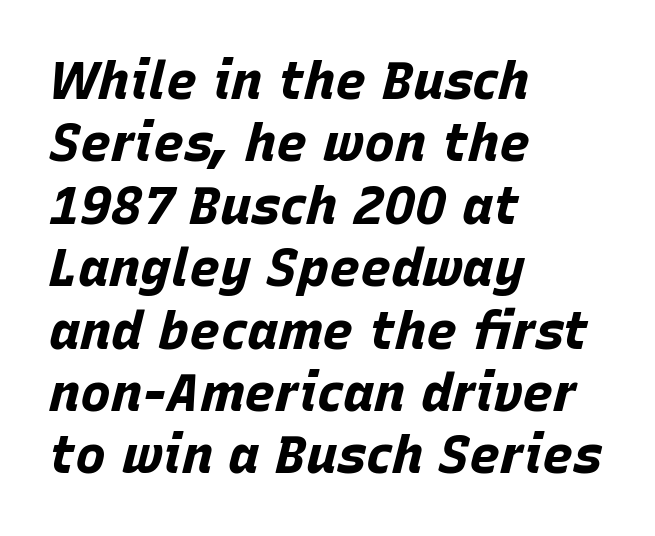
The image shows 52 px bold type, italic (leaning right); set left-aligned, line spacing 1.2x, normal letter spacing, not underlined; low stroke contrast and a large x-height.
